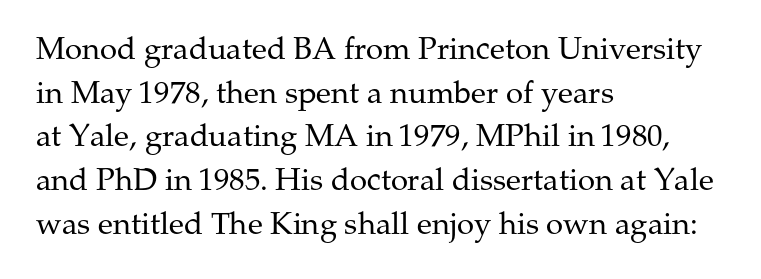
Look at the tracking — it's just the regular setting, nothing added. A typesetter would call this proportional, since set widths differ per character. Which margin do the lines hug? The left one — the right edge is uneven. Quick note: underline off. Posture: upright roman.
